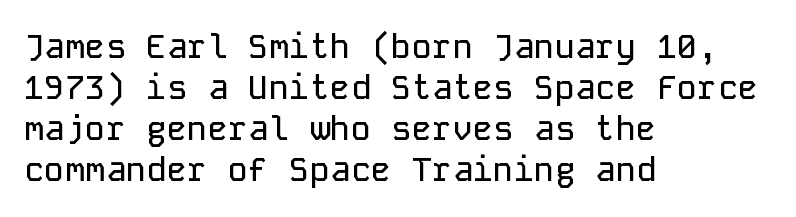
{"serif": "no", "italic": "no", "width": "normal", "stroke_contrast": "low", "x_height": "medium", "monospaced": "yes", "underline": "no", "align": "left", "line_spacing_ratio": 1.21, "letter_spacing": "normal", "letter_spacing_em": 0.0, "glyph_px": 34}
